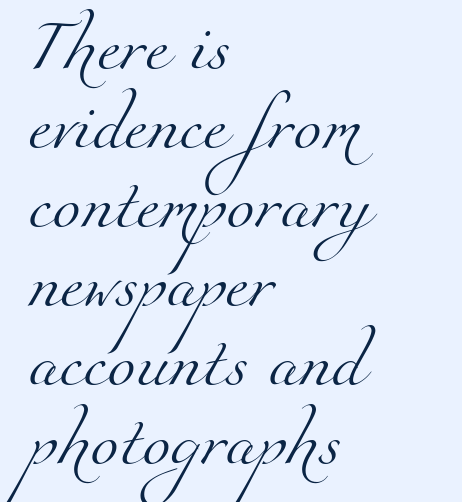
{"serif": "yes", "bold": "no", "weight": "light", "width": "normal", "stroke_contrast": "medium", "x_height": "small", "monospaced": "no", "underline": "no", "align": "left", "line_spacing": "normal", "line_spacing_ratio": 1.55, "letter_spacing": "normal", "letter_spacing_em": 0.0, "glyph_px": 51}
